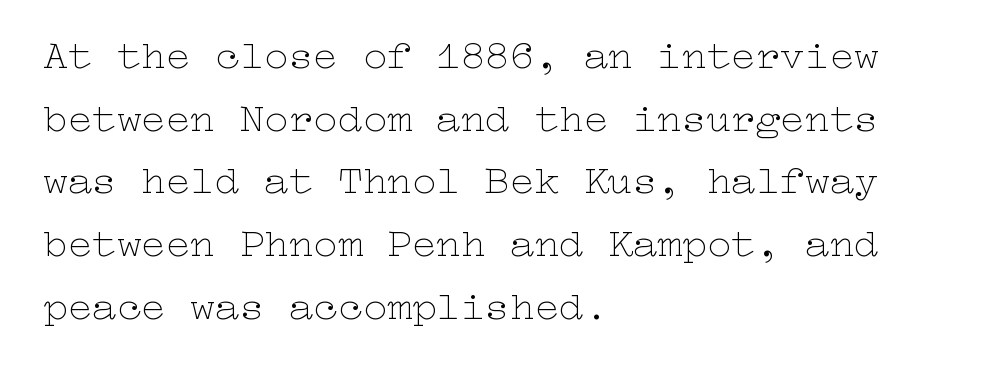
{"italic": "no", "bold": "no", "weight": "thin", "width": "wide", "stroke_contrast": "low", "x_height": "medium", "underline": "no", "align": "left", "line_spacing": "normal", "line_spacing_ratio": 1.53, "letter_spacing": "normal", "letter_spacing_em": 0.0, "glyph_px": 41}
